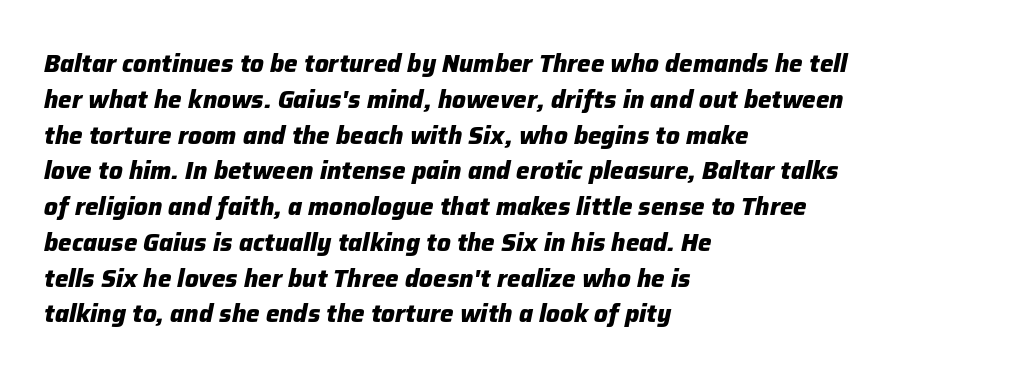
Q: Is the text bold? A: Yes.
Q: Is the text italic (slanted)? A: Yes, it leans right by about 12 degrees.
Q: Is the text underlined? A: No.
Q: How is the paragraph aligned? A: Left-aligned.
Q: Is the spacing between letters normal or unusually wide? A: Normal.
Q: Is the spacing between lines tight, normal or loose? A: Normal.
